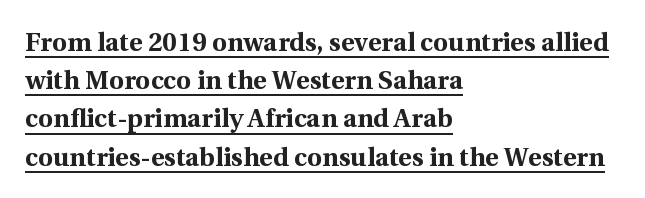
The image shows 26 px bold type, upright; set left-aligned, normal line spacing (1.47x), normal letter spacing, underlined.
